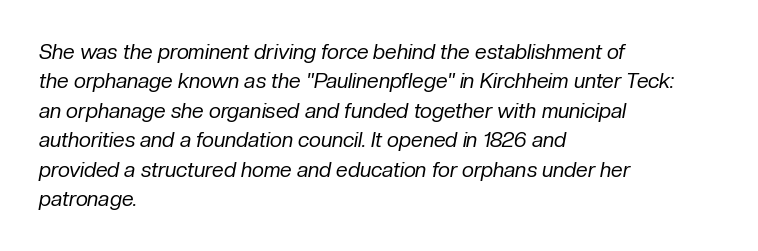
Q: Is the text bold? A: No.
Q: Is the text italic (slanted)? A: Yes, it leans right by about 10 degrees.
Q: Is the text underlined? A: No.
Q: How is the paragraph aligned? A: Left-aligned.
Q: Is the spacing between letters normal or unusually wide? A: Normal.
Q: Is the spacing between lines tight, normal or loose? A: Normal.
